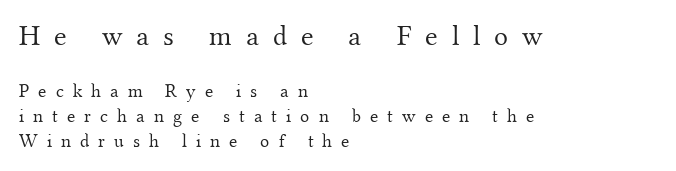
Is this a fixed-width face? No — the glyphs have proportional, varying widths. The foot of each line stays bare and open. This sample keeps an unexceptional amount of space between lines. Caption: expanded tracking, letters set apart. The first block has been scaled up relative to the second.
